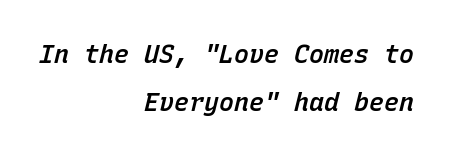
{"italic": "yes", "lean": "right", "slant_degrees": 15, "bold": "semi", "underline": "no", "align": "right", "line_spacing": "loose", "line_spacing_ratio": 1.93, "letter_spacing": "normal", "letter_spacing_em": 0.0, "glyph_px": 25}
